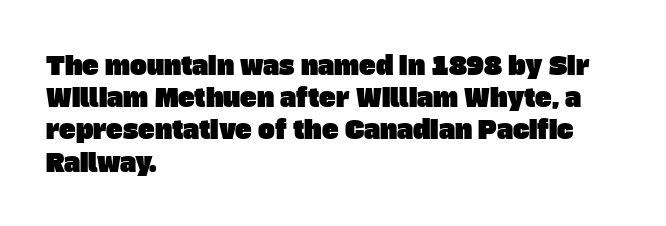
What stands out about the letter spacing? Nothing — it is the standard amount. Each row of text sits above clean, open space. Line beginnings align vertically; line endings do not. The leading is moderate, giving the passage an even texture.
